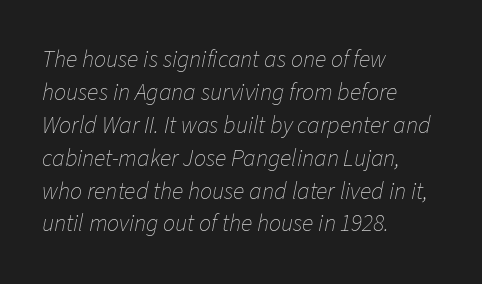
The image shows 24 px text type, italic (leaning right); set left-aligned, normal line spacing (1.37x), normal letter spacing, not underlined.
